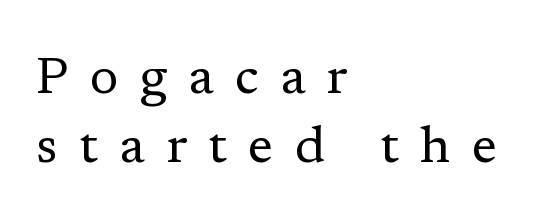
The image shows 52 px regular-weight serif type, upright; set left-aligned, normal line spacing (1.32x), unusually wide letter spacing (+0.41 em), not underlined; low stroke contrast and a medium x-height.
